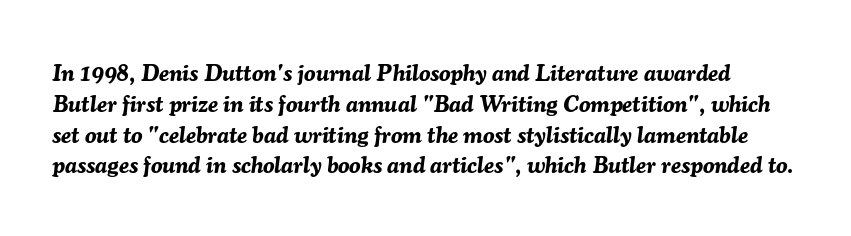
The image shows 23 px bold type, italic (leaning right); set normal line spacing (1.34x), normal letter spacing, not underlined.
